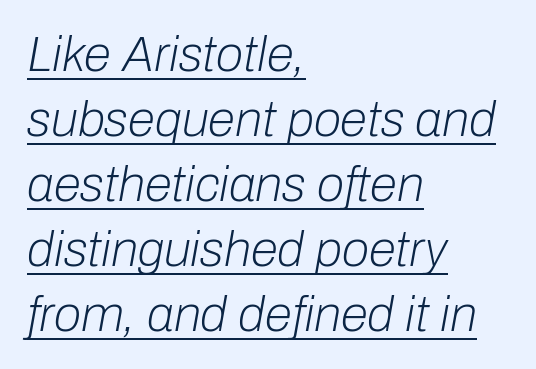
A quiet, ordinary-to-light weight characterises the typeface. Regarding leading, the lines here are spaced in the standard way. This is oblique type, the kind used for emphasis or titles. Is there an underline? Yes — a line sits under the letters.
